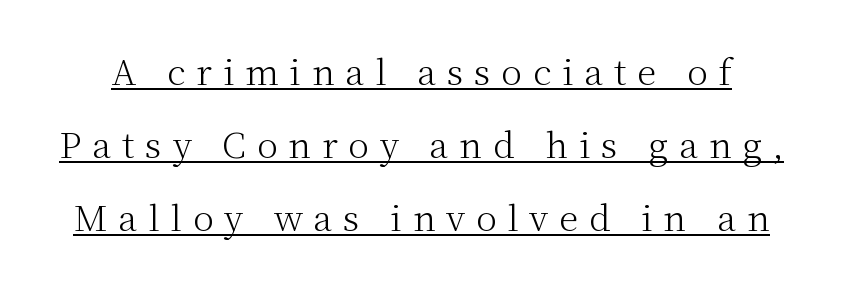
Q: Is the text bold? A: No.
Q: Is the text italic (slanted)? A: No, it is upright.
Q: Is the typeface a serif or a sans-serif typeface? A: Serif.
Q: Is the text underlined? A: Yes.
Q: Is the spacing between letters normal or unusually wide? A: Unusually wide.
Q: Is the spacing between lines tight, normal or loose? A: Loose.
Q: Width (condensed, normal, or wide)? A: Normal.
Q: Stroke contrast? A: Medium.
Q: x-height? A: Medium.
Q: Monospaced? A: No.
